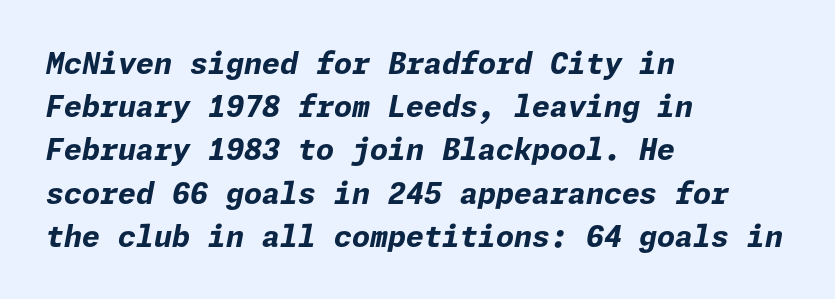
In terms of weight, the rendering is a true, heavy bold. The words here are not underlined. The rag falls on the right side of this text block. The space between consecutive lines is moderate.
